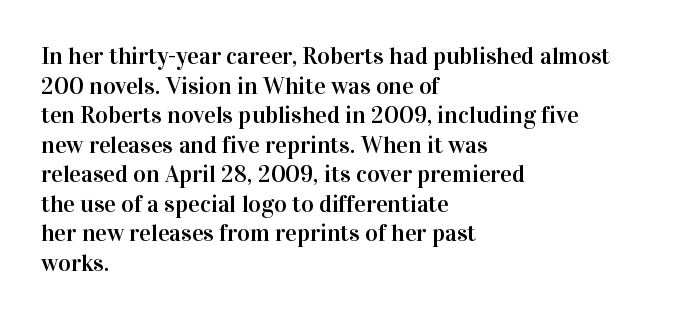
The image shows 24 px text type, upright; set left-aligned, line spacing 1.23x, normal letter spacing, not underlined.
